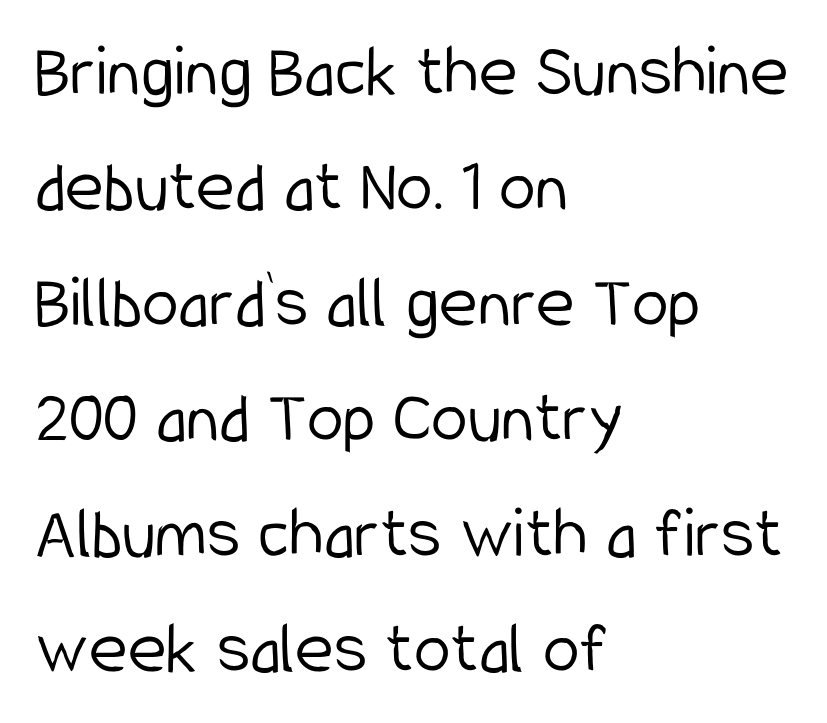
{"serif": "no", "italic": "no", "bold": "no", "weight": "light", "width": "condensed", "stroke_contrast": "low", "x_height": "medium", "monospaced": "no", "underline": "no", "align": "left", "line_spacing": "normal", "line_spacing_ratio": 1.56, "letter_spacing": "normal", "letter_spacing_em": 0.0, "glyph_px": 74}
